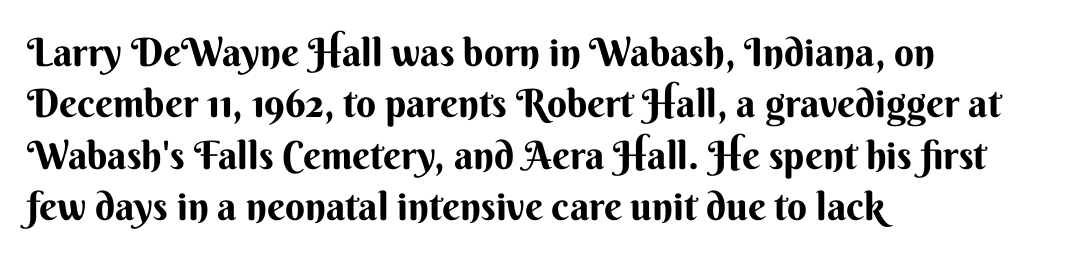
Q: Is the text bold? A: Yes.
Q: Is the text italic (slanted)? A: No, it is upright.
Q: Is the typeface a serif or a sans-serif typeface? A: Sans-serif.
Q: Is the text underlined? A: No.
Q: How is the paragraph aligned? A: Left-aligned.
Q: Is the spacing between letters normal or unusually wide? A: Normal.
Q: Is the spacing between lines tight, normal or loose? A: Normal.
Q: Width (condensed, normal, or wide)? A: Normal.
Q: Stroke contrast? A: Medium.
Q: x-height? A: Small.
Q: Monospaced? A: No.
